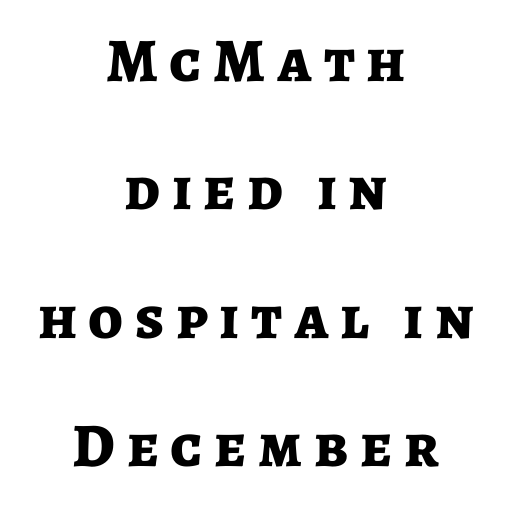
The image shows 62 px bold sans-serif type, upright; set centered, loose line spacing (2.07x), not underlined; low stroke contrast and a medium x-height.
